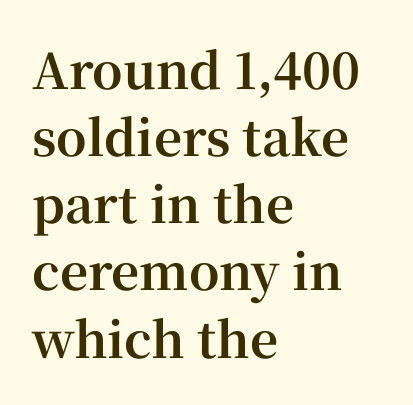
The image shows 49 px bold serif type, upright; set left-aligned, normal line spacing (1.37x), normal letter spacing, not underlined; high stroke contrast and a medium x-height.
